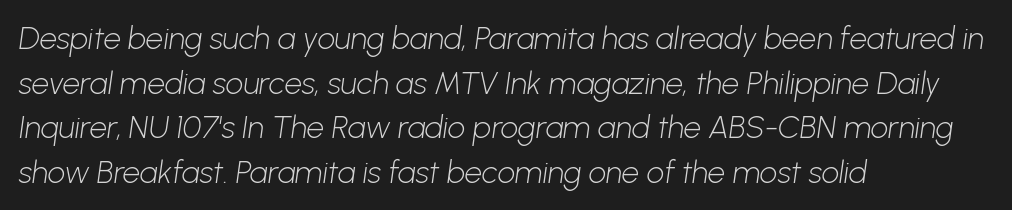
{"serif": "no", "bold": "no", "weight": "light", "width": "normal", "stroke_contrast": "low", "x_height": "medium", "monospaced": "no", "underline": "no", "align": "left", "line_spacing": "normal", "line_spacing_ratio": 1.44, "letter_spacing": "normal", "letter_spacing_em": 0.0, "glyph_px": 31}
